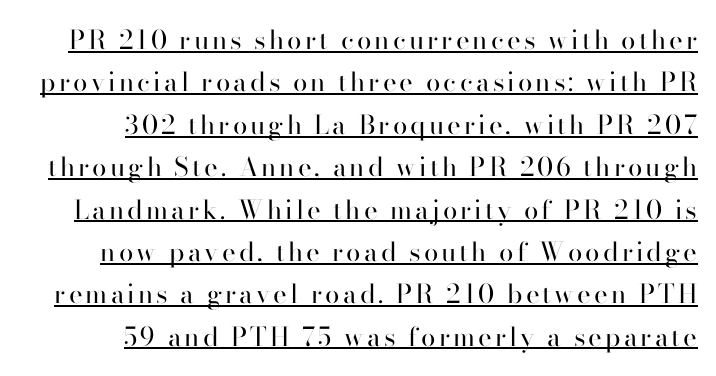
{"italic": "no", "bold": "no", "underline": "yes", "align": "right", "line_spacing": "normal", "line_spacing_ratio": 1.63, "glyph_px": 26}
